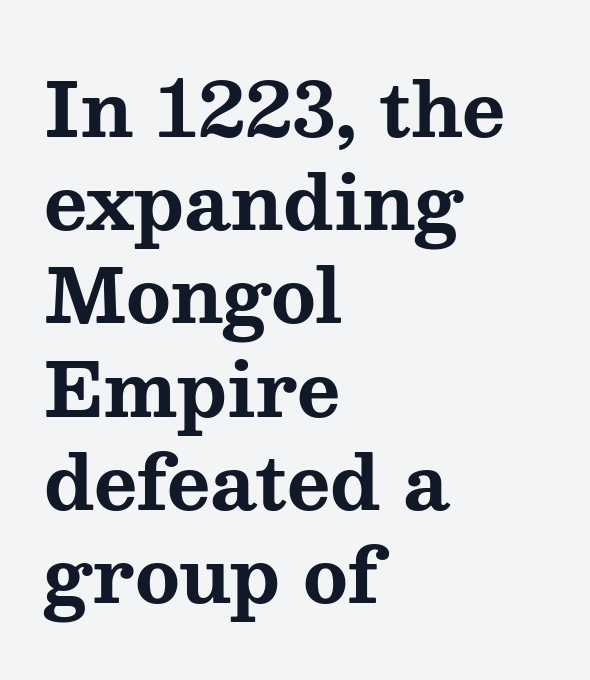
Varying glyph widths throughout — classic text-font behaviour. A typesetter would call this leading conventional body-copy spacing. Underlining? Definitely not there. Stroke thickness is high; the sample reads as a true bold.
